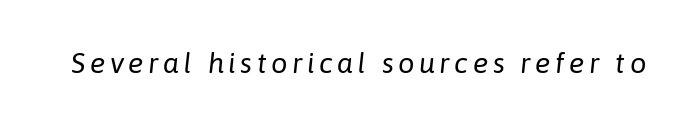
The image shows 29 px regular-weight type, italic (leaning right); set not underlined; low stroke contrast and a medium x-height.
